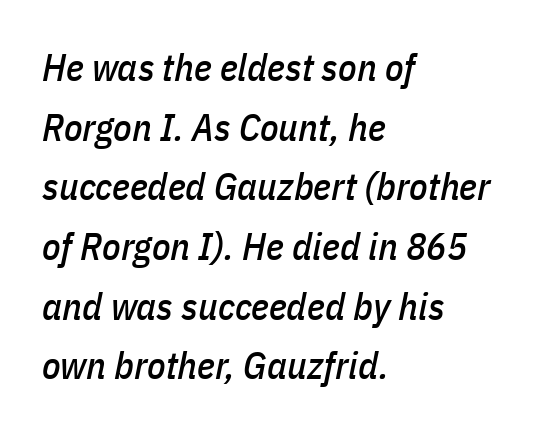
The image shows 38 px condensed type, italic (leaning right); set left-aligned, normal line spacing (1.57x), normal letter spacing, not underlined; low stroke contrast and a medium x-height.
